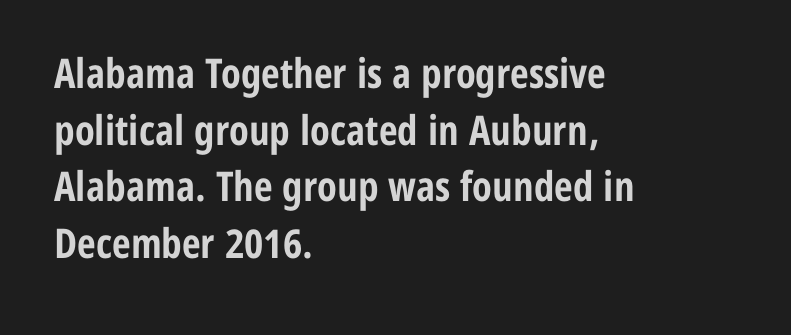
The image shows 41 px bold, condensed sans-serif type, upright; set left-aligned, normal line spacing (1.38x), normal letter spacing, not underlined; low stroke contrast and a medium x-height.
